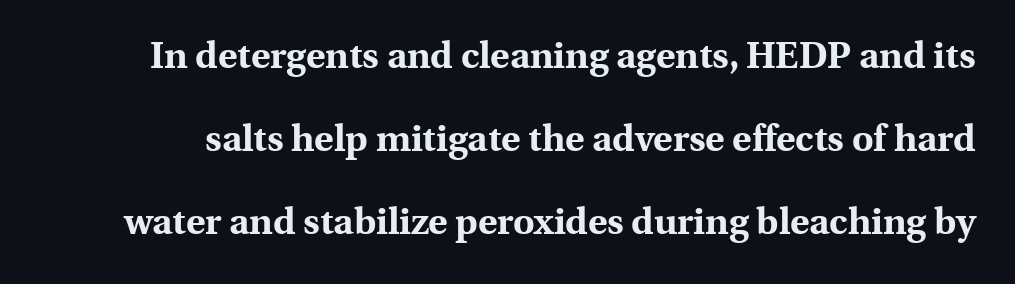
Does the lettering tilt? It doesn't — this is upright. Typographic density is high because the face is bold. Glyph-to-glyph distance matches everyday printed text. The baseline area is clear. Leading: increased. Character widths vary here, with narrow letters taking less room than wide ones.
